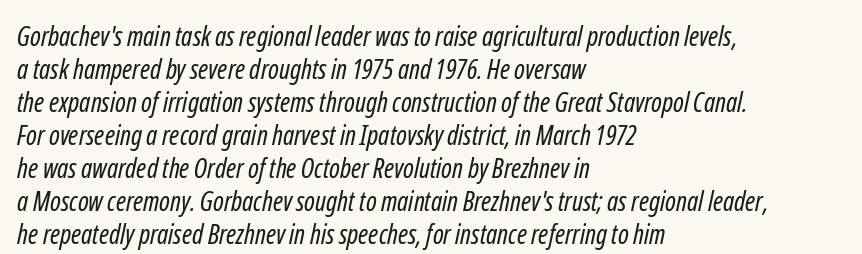
Q: Is the text bold? A: No.
Q: Is the text underlined? A: No.
Q: How is the paragraph aligned? A: Left-aligned.
Q: Is the spacing between letters normal or unusually wide? A: Normal.
